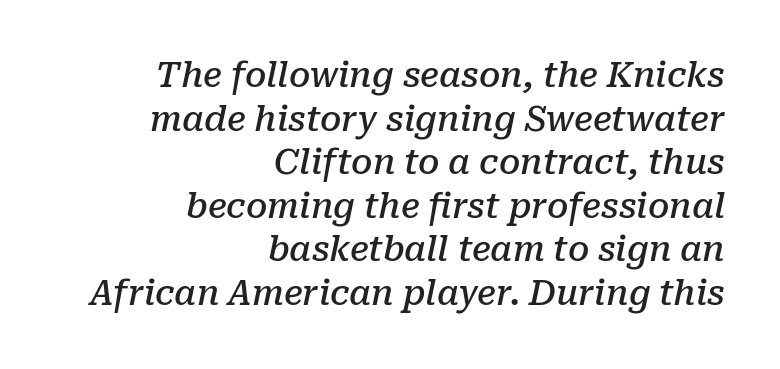
The setting favours the right margin, as signatures and pull-quotes sometimes do. The face used here has a pronounced slope to its letters. Spacing verdict: proportional, widths tailored to each character. A typesetter would call this zero additional tracking. Does the weight exceed regular? Yes, but only to semibold.
